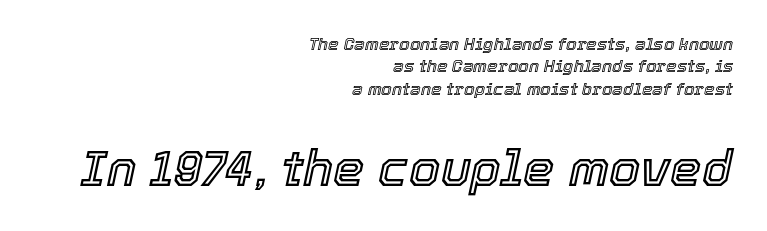
Has an underline been added? It has not. Which chunk is bigger? The second one — the bottom block dwarfs the top. Varying glyph widths throughout — classic text-font behaviour. Italic: yes, the glyphs are oblique. Horizontal alignment here is rightward, an uncommon choice for prose.
